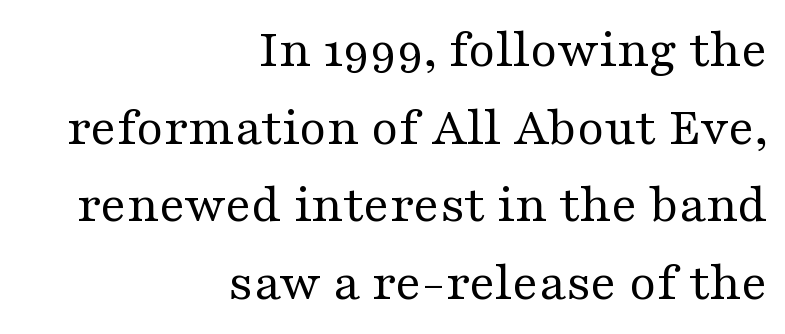
Q: Is the text bold? A: No.
Q: Is the text italic (slanted)? A: No, it is upright.
Q: Is the typeface a serif or a sans-serif typeface? A: Serif.
Q: Is the text underlined? A: No.
Q: How is the paragraph aligned? A: Right-aligned.
Q: Is the spacing between letters normal or unusually wide? A: Normal.
Q: Is the spacing between lines tight, normal or loose? A: Normal.
Q: Width (condensed, normal, or wide)? A: Wide.
Q: Stroke contrast? A: Medium.
Q: x-height? A: Medium.
Q: Monospaced? A: No.
